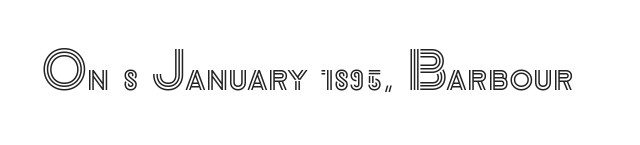
The image shows 50 px text type, upright; set normal letter spacing, not underlined; a small x-height.
